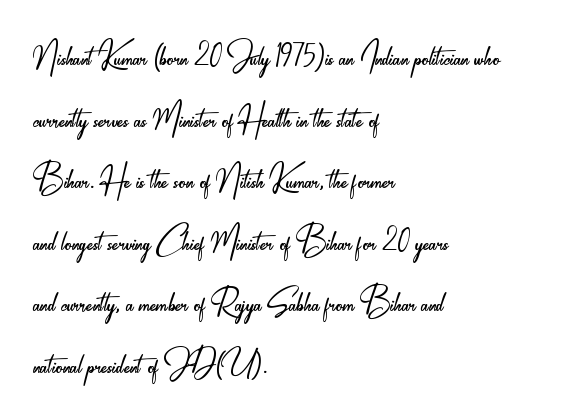
{"serif": "no", "bold": "no", "weight": "light", "width": "condensed", "stroke_contrast": "low", "x_height": "small", "monospaced": "no", "underline": "no", "align": "left", "line_spacing": "normal", "line_spacing_ratio": 1.4, "letter_spacing": "normal", "letter_spacing_em": 0.0, "glyph_px": 44}
